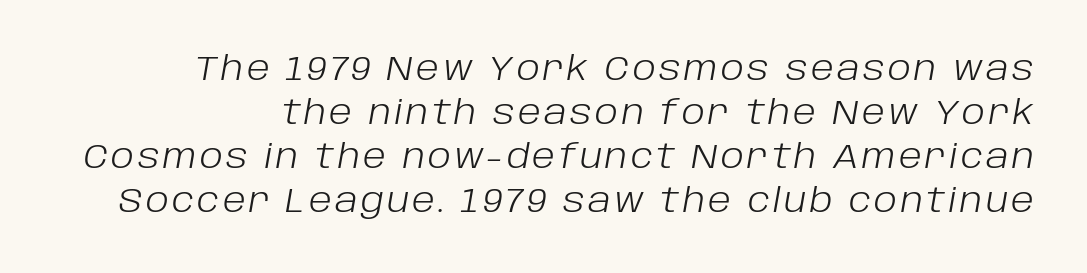
The image shows 33 px light type, italic (leaning right); set normal line spacing (1.33x), not underlined; low stroke contrast and a large x-height.
